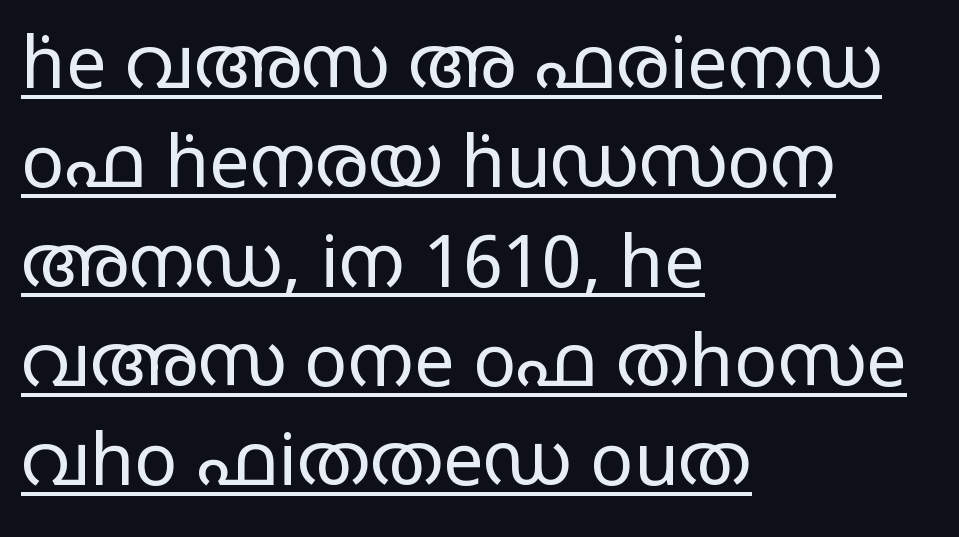
The image shows 72 px regular-weight, wide sans-serif type, upright; set left-aligned, normal line spacing (1.38x), normal letter spacing, underlined; low stroke contrast and a large x-height.
